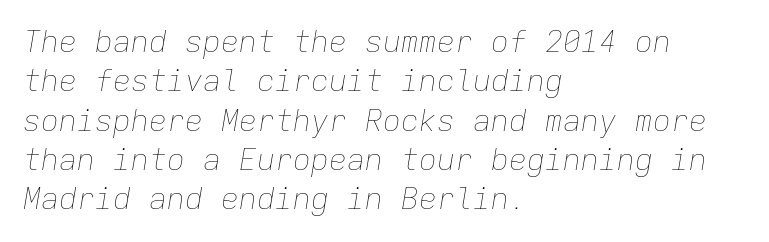
Q: Is the text bold? A: No.
Q: Is the text italic (slanted)? A: Yes, it leans right by about 9 degrees.
Q: Is the text underlined? A: No.
Q: How is the paragraph aligned? A: Left-aligned.
Q: Is the spacing between letters normal or unusually wide? A: Normal.
Q: Is the spacing between lines tight, normal or loose? A: Normal.
Q: Width (condensed, normal, or wide)? A: Normal.
Q: Stroke contrast? A: Low.
Q: x-height? A: Medium.
Q: Monospaced? A: Yes.
